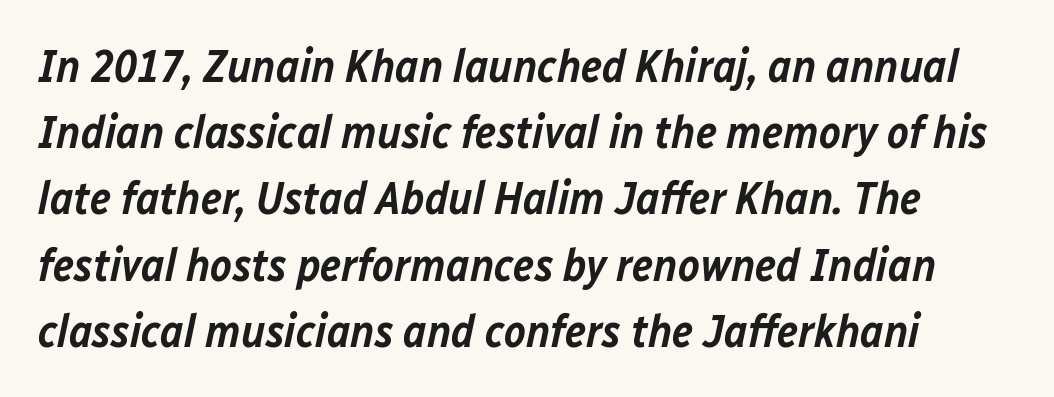
Posture: slanted. Reading down the column, the eye jumps a familiar distance to each next line. Nothing unusual about the tracking: characters are spaced as the font intends. The typesetting leans somewhat heavy: a semibold. Proportional: the letters do not fall into vertical columns.
